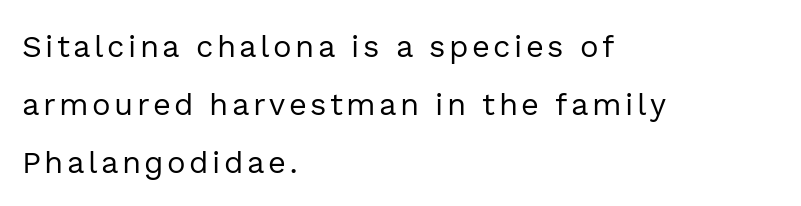
{"serif": "no", "italic": "no", "bold": "no", "weight": "regular", "width": "normal", "x_height": "medium", "monospaced": "no", "underline": "no", "align": "left", "line_spacing_ratio": 1.87, "glyph_px": 31}
